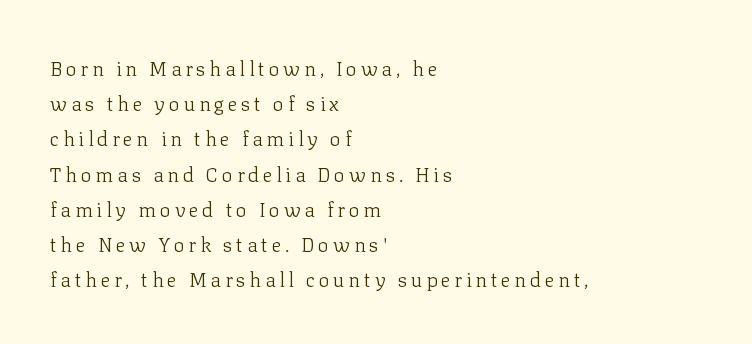
Q: Is the text bold? A: No.
Q: Is the text italic (slanted)? A: No, it is upright.
Q: Is the text underlined? A: No.
Q: How is the paragraph aligned? A: Left-aligned.
